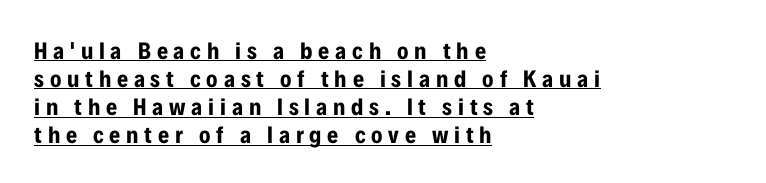
The image shows 24 px bold type, upright; set left-aligned, line spacing 1.17x, unusually wide letter spacing (+0.24 em), underlined.
